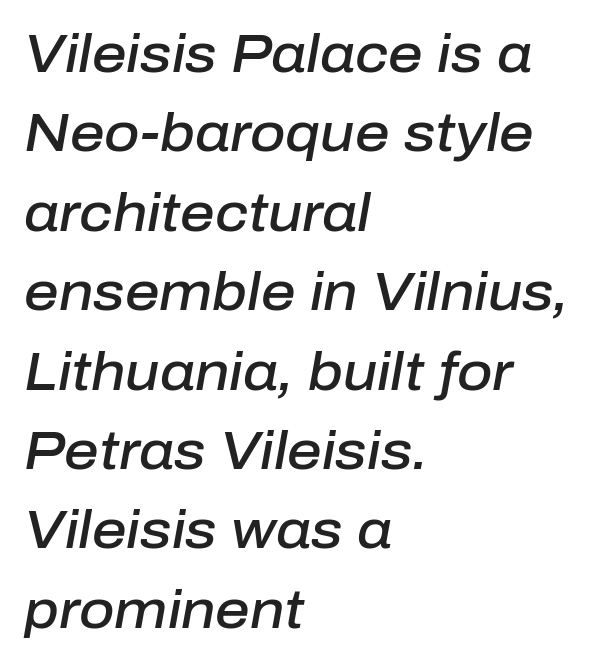
Q: Is the text bold? A: Semi-bold.
Q: Is the text italic (slanted)? A: Yes, it leans right by about 10 degrees.
Q: Is the text underlined? A: No.
Q: How is the paragraph aligned? A: Left-aligned.
Q: Is the spacing between letters normal or unusually wide? A: Normal.
Q: Is the spacing between lines tight, normal or loose? A: Normal.
Q: Width (condensed, normal, or wide)? A: Normal.
Q: Stroke contrast? A: Low.
Q: x-height? A: Medium.
Q: Monospaced? A: No.
